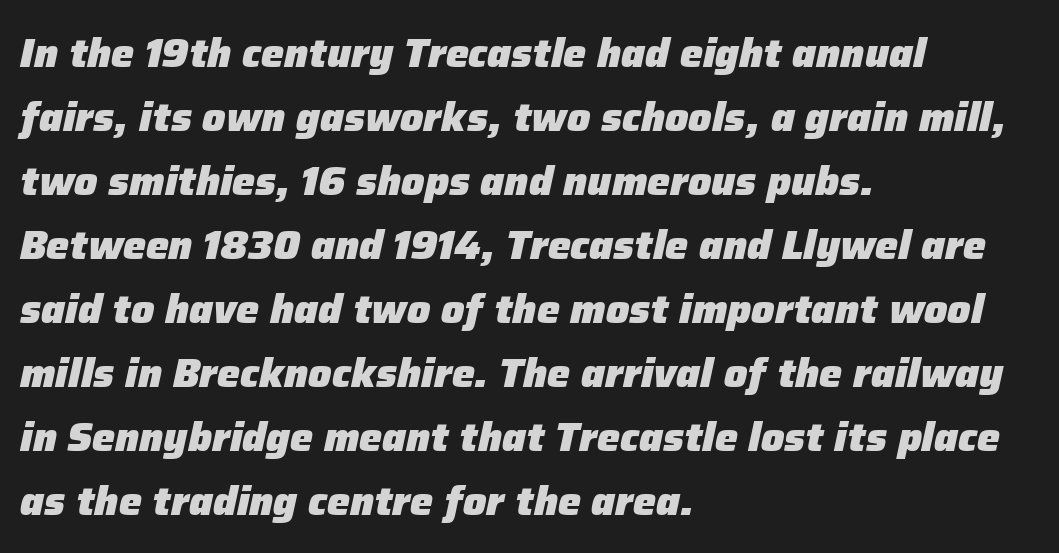
In CSS terms this would be text-align: left. In terms of letterspacing, this is plain default setting. Heft: maximum for text — a bold. This sample keeps an unexceptional amount of space between lines. Rendered with sloped, italic letterforms. Unmarked baselines from the first word to the last.
